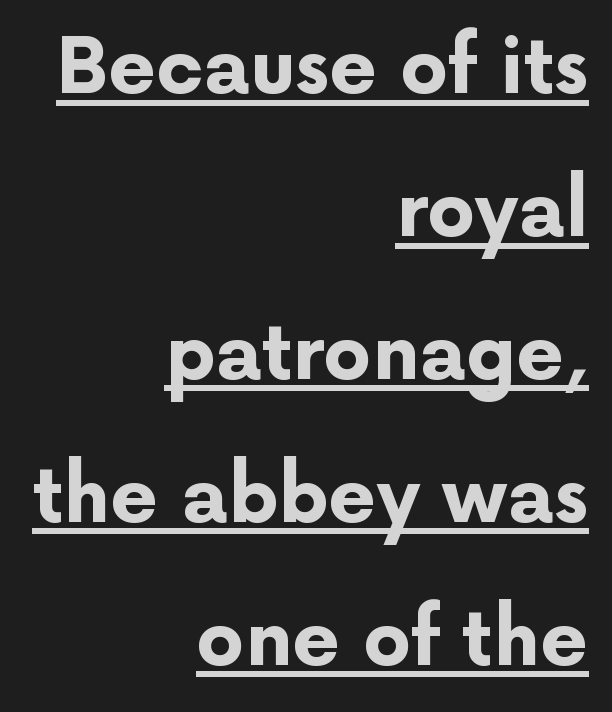
Nope, no serifs anywhere on these letters. Style check: upright. The sample's only ornament is a line tracing under the words. In CSS terms this would be text-align: right. Notice how thick the strokes are: this is what a full bold looks like.
